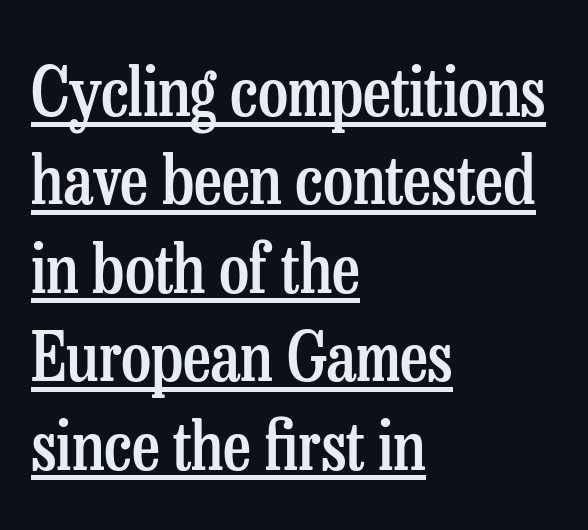
The designer left line spacing at the default. This rendering features underlined lettering. Reading down the block, your eye returns to a fixed left position each line. You can tell it's not italic because the verticals are truly vertical. Compared with typical body copy, the letter spacing here is the same.
